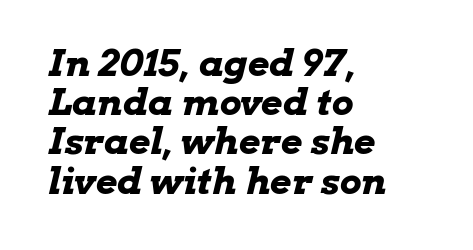
The image shows 37 px bold, wide type, italic (leaning right); set left-aligned, tight line spacing (1.06x), normal letter spacing, not underlined; low stroke contrast and a medium x-height.
